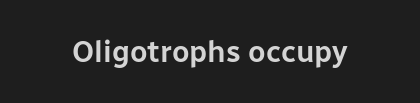
Rendered with straight, roman letterforms. Clear beneath every line of the passage. Short note: letters normally spaced. The letters advance in unequal steps, a hallmark of proportional type.
